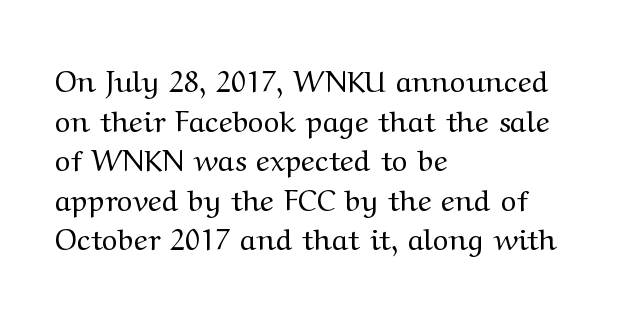
{"serif": "yes", "italic": "no", "bold": "no", "weight": "regular", "width": "wide", "stroke_contrast": "medium", "x_height": "medium", "monospaced": "no", "underline": "no", "align": "left", "line_spacing": "normal", "line_spacing_ratio": 1.32, "letter_spacing": "normal", "letter_spacing_em": 0.0, "glyph_px": 30}
